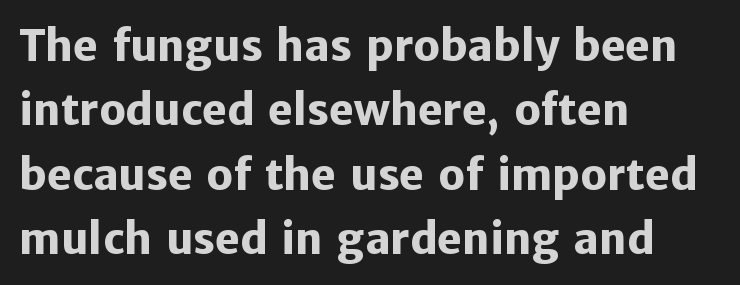
{"serif": "no", "italic": "no", "bold": "yes", "weight": "heavy", "width": "normal", "stroke_contrast": "low", "x_height": "medium", "monospaced": "no", "underline": "no", "align": "left", "line_spacing": "normal", "line_spacing_ratio": 1.53, "letter_spacing": "normal", "letter_spacing_em": 0.0, "glyph_px": 42}
